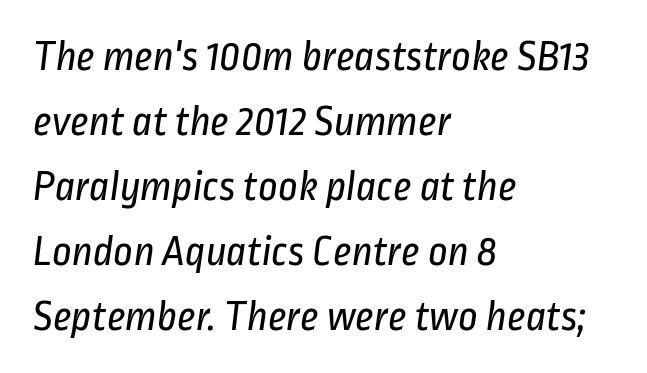
Q: Is the text bold? A: No.
Q: Is the typeface a serif or a sans-serif typeface? A: Sans-serif.
Q: Is the text underlined? A: No.
Q: How is the paragraph aligned? A: Left-aligned.
Q: Is the spacing between letters normal or unusually wide? A: Normal.
Q: Is the spacing between lines tight, normal or loose? A: Normal.
Q: Width (condensed, normal, or wide)? A: Condensed.
Q: Stroke contrast? A: Low.
Q: x-height? A: Medium.
Q: Monospaced? A: No.
